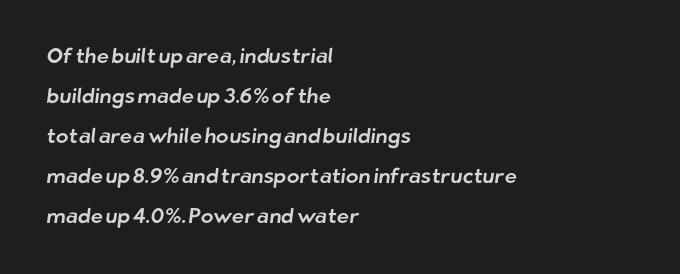
Alignment: flush left. Vertical spacing — loose. Observe the ordinary spacing: letters are neighbours, not strangers. The area under the type is left untouched.
